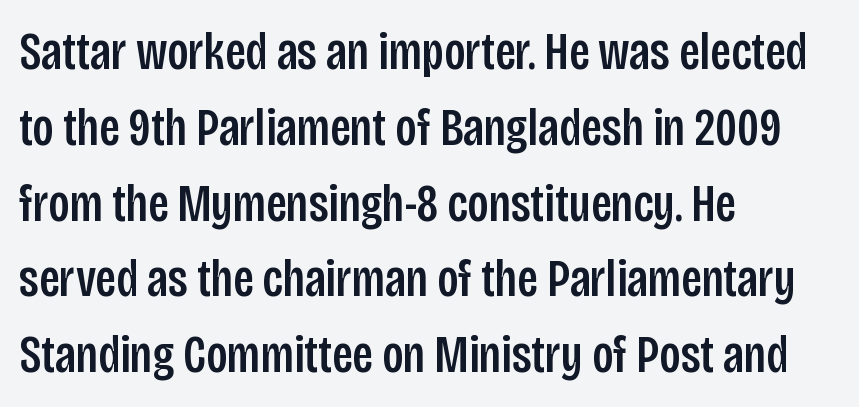
{"serif": "no", "italic": "no", "width": "condensed", "stroke_contrast": "low", "x_height": "large", "monospaced": "no", "underline": "no", "align": "left", "line_spacing": "normal", "line_spacing_ratio": 1.43, "letter_spacing": "normal", "letter_spacing_em": 0.0, "glyph_px": 53}
